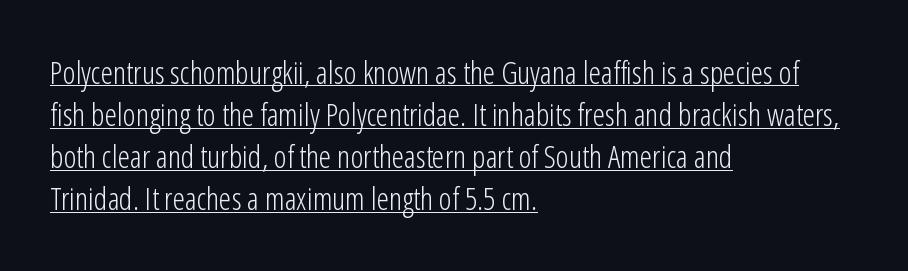
The image shows 31 px light, condensed sans-serif type, upright; set left-aligned, normal line spacing (1.36x), normal letter spacing, underlined; low stroke contrast and a medium x-height.
